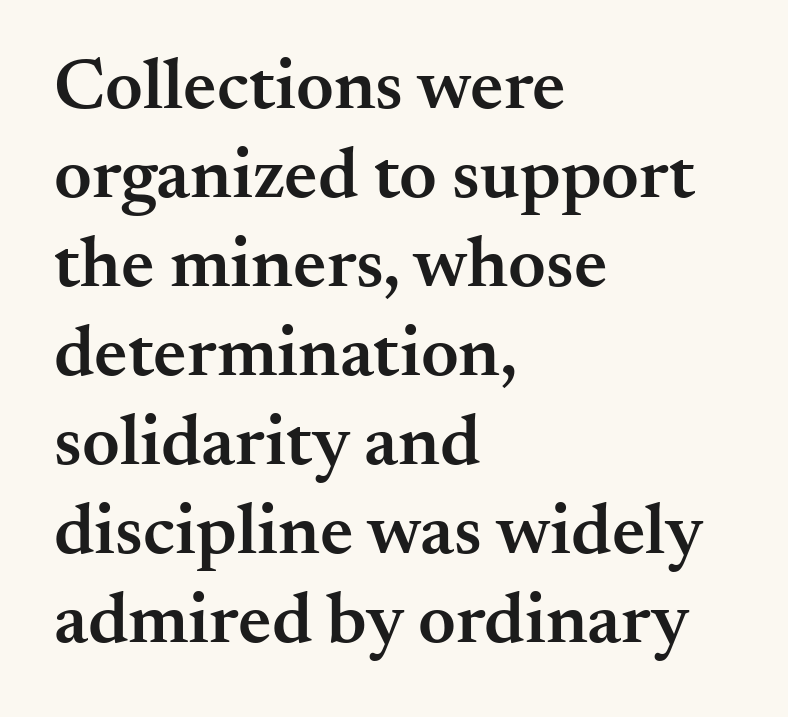
The image shows 73 px semibold serif type, upright; set left-aligned, line spacing 1.22x, normal letter spacing, not underlined; medium stroke contrast and a small x-height.
